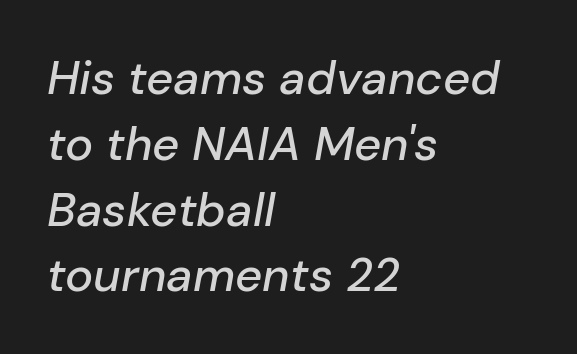
Q: Is the text italic (slanted)? A: Yes, it leans right by about 10 degrees.
Q: Is the text underlined? A: No.
Q: How is the paragraph aligned? A: Left-aligned.
Q: Is the spacing between letters normal or unusually wide? A: Normal.
Q: Is the spacing between lines tight, normal or loose? A: Normal.
Q: Width (condensed, normal, or wide)? A: Normal.
Q: Stroke contrast? A: Low.
Q: x-height? A: Medium.
Q: Monospaced? A: No.
